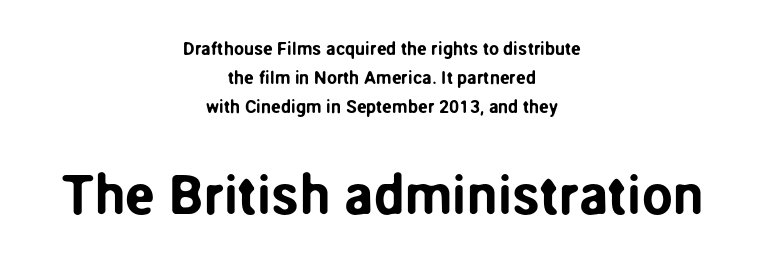
Q: Is the text italic (slanted)? A: No, it is upright.
Q: Is the typeface a serif or a sans-serif typeface? A: Sans-serif.
Q: Is the text underlined? A: No.
Q: How is the paragraph aligned? A: Centered.
Q: Is the spacing between letters normal or unusually wide? A: Normal.
Q: Is the spacing between lines tight, normal or loose? A: Normal.
Q: Which block of text is set in a larger size, the first (top) or the second (bottom)? A: The second (bottom) one.
Q: Width (condensed, normal, or wide)? A: Normal.
Q: Stroke contrast? A: Low.
Q: x-height? A: Medium.
Q: Monospaced? A: No.
